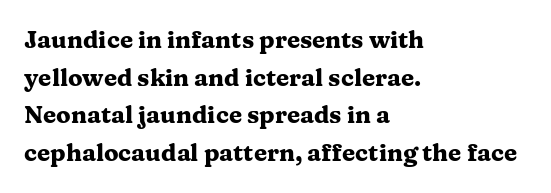
{"italic": "no", "bold": "yes", "underline": "no", "align": "left", "line_spacing": "normal", "line_spacing_ratio": 1.57, "letter_spacing": "normal", "letter_spacing_em": 0.0, "glyph_px": 24}
